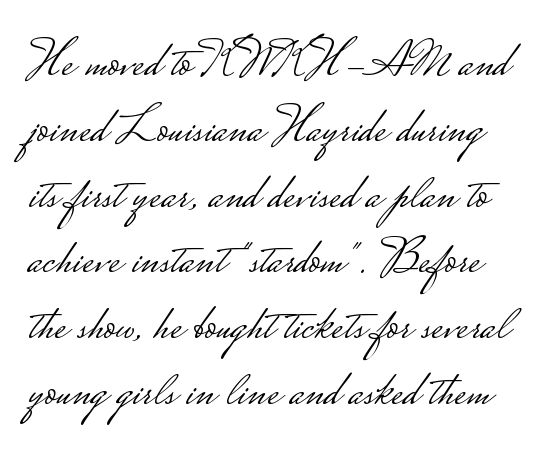
{"serif": "no", "bold": "no", "weight": "light", "width": "wide", "stroke_contrast": "low", "monospaced": "no", "underline": "no", "line_spacing": "normal", "line_spacing_ratio": 1.29, "letter_spacing": "normal", "letter_spacing_em": 0.0, "glyph_px": 51}
